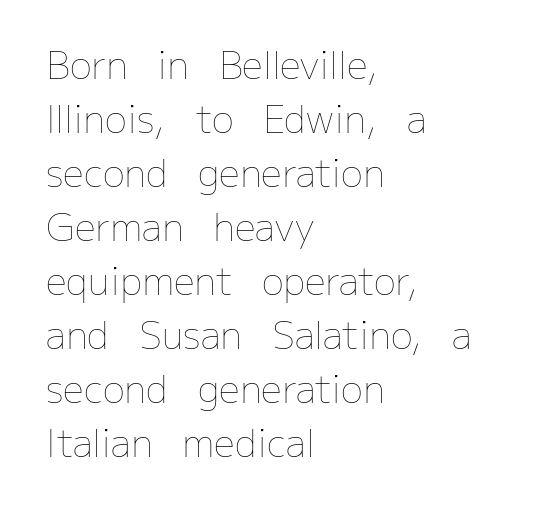
{"italic": "no", "bold": "no", "weight": "thin", "width": "normal", "stroke_contrast": "low", "x_height": "medium", "monospaced": "no", "underline": "no", "align": "left", "line_spacing": "normal", "line_spacing_ratio": 1.46, "letter_spacing": "normal", "letter_spacing_em": 0.0, "glyph_px": 37}
